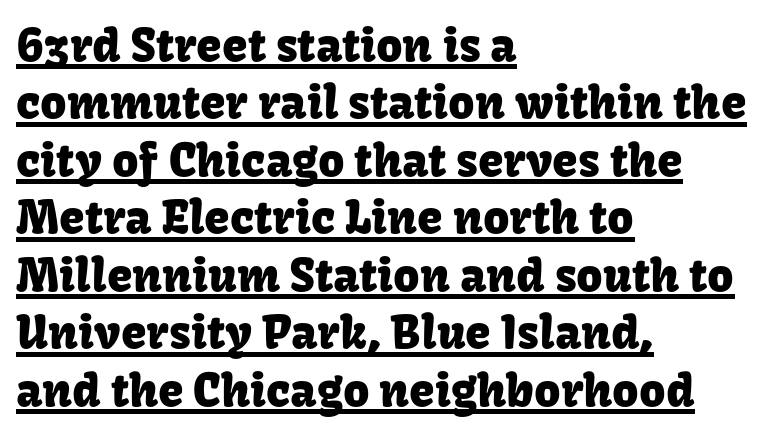
The lines in this sample share a left origin and differ only in where they stop. Glance below the letters and you will spot a drawn line. The type family on display is of the sans-serif kind. Is there any slant? The stems are plumb.
